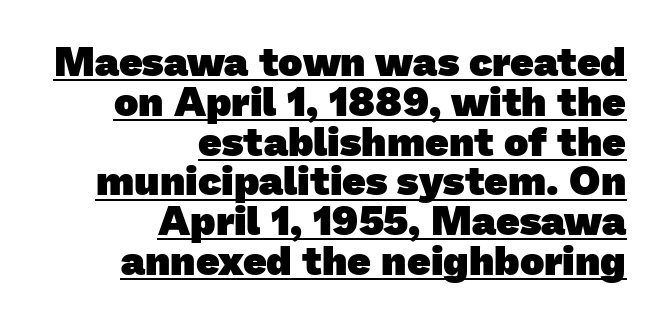
In terms of weight, the rendering is a true, heavy bold. Students, note that the glyphs here touch the page at normal intervals. This rendering features underlined lettering. Stroke terminals: plain, sans-serif. Do the characters align in a grid? No, the font is proportional. The space between consecutive lines is stingy.
